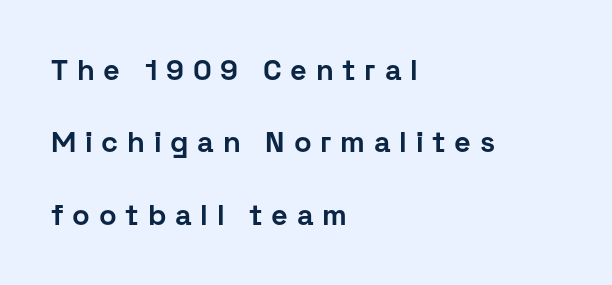
The image shows 29 px bold sans-serif type, upright; set left-aligned, loose line spacing (2.5x), unusually wide letter spacing (+0.3 em), not underlined; low stroke contrast and a medium x-height.
